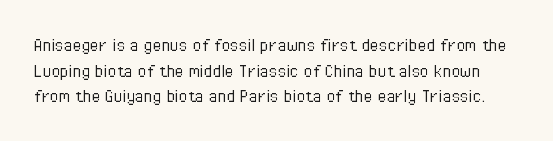
{"italic": "no", "bold": "no", "underline": "no", "line_spacing": "normal", "line_spacing_ratio": 1.28, "letter_spacing": "normal", "letter_spacing_em": 0.0, "glyph_px": 20}
